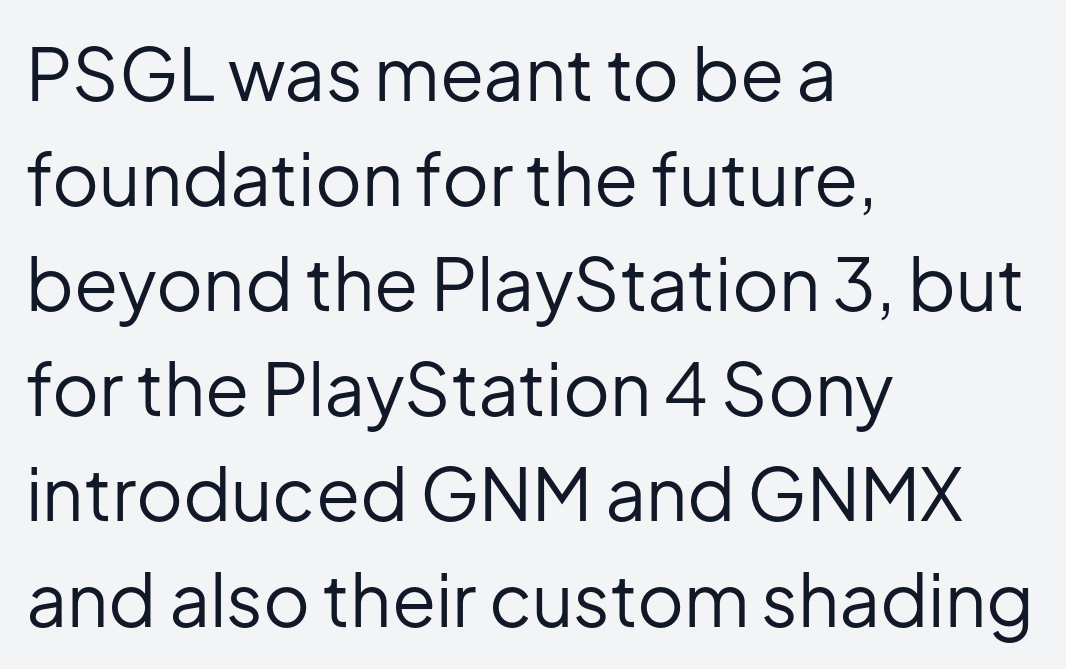
{"serif": "no", "italic": "no", "bold": "no", "weight": "regular", "width": "normal", "stroke_contrast": "low", "x_height": "medium", "monospaced": "no", "underline": "no", "align": "left", "line_spacing": "normal", "line_spacing_ratio": 1.46, "letter_spacing": "normal", "letter_spacing_em": 0.0, "glyph_px": 72}
